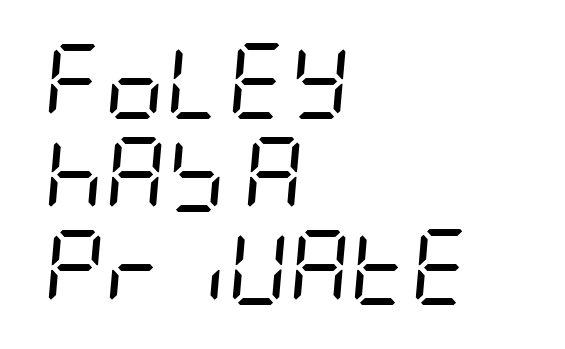
The image shows 75 px regular-weight, condensed type, italic (leaning right); set left-aligned, line spacing 1.24x, normal letter spacing, not underlined; low stroke contrast and a large x-height.
